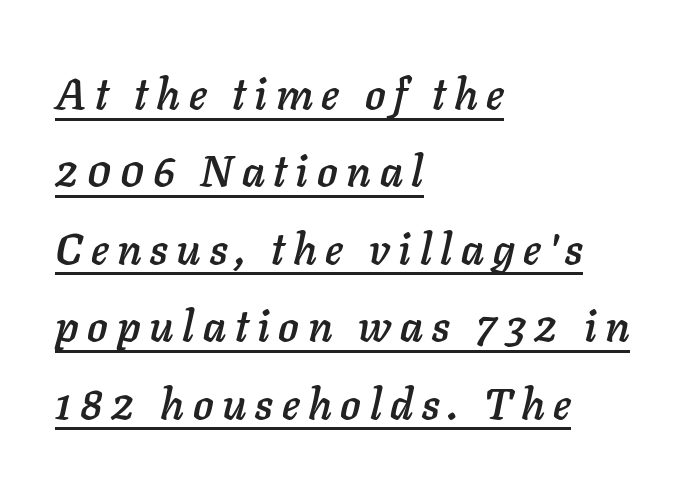
Q: Is the text italic (slanted)? A: Yes, it leans right by about 11 degrees.
Q: Is the text underlined? A: Yes.
Q: How is the paragraph aligned? A: Left-aligned.
Q: Is the spacing between letters normal or unusually wide? A: Unusually wide.
Q: Width (condensed, normal, or wide)? A: Normal.
Q: Stroke contrast? A: Low.
Q: x-height? A: Medium.
Q: Monospaced? A: No.
